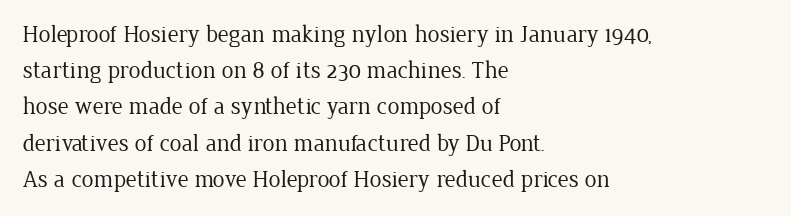
The image shows 24 px text type, upright; set left-aligned, normal line spacing (1.51x), normal letter spacing, not underlined.
